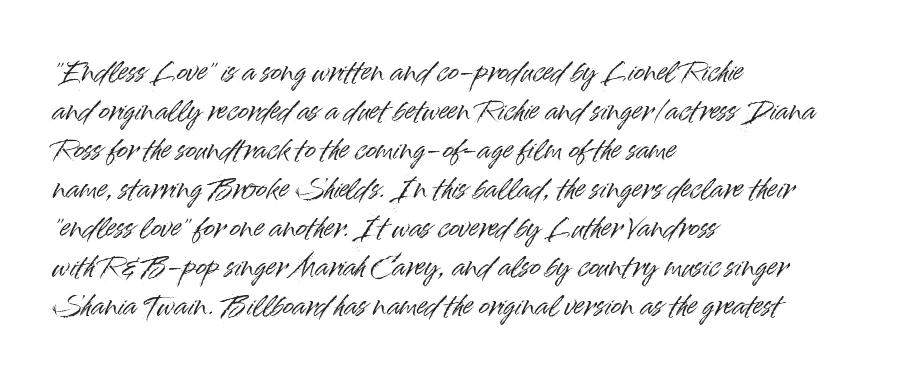
The image shows 26 px text type; set left-aligned, normal line spacing (1.5x), normal letter spacing, not underlined.
